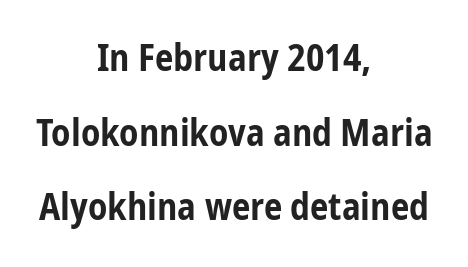
The image shows 37 px bold, condensed sans-serif type, upright; set centered, loose line spacing (2.02x), normal letter spacing, not underlined; low stroke contrast and a medium x-height.
